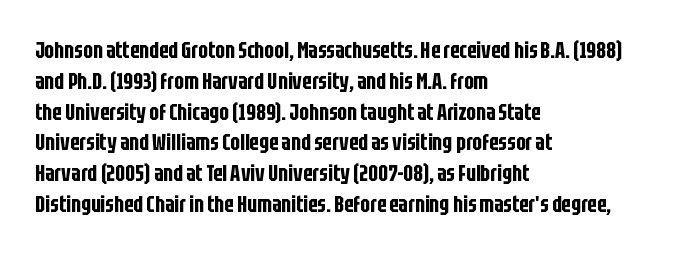
{"italic": "no", "underline": "no", "align": "left", "line_spacing": "normal", "line_spacing_ratio": 1.34, "letter_spacing": "normal", "letter_spacing_em": 0.0, "glyph_px": 23}
